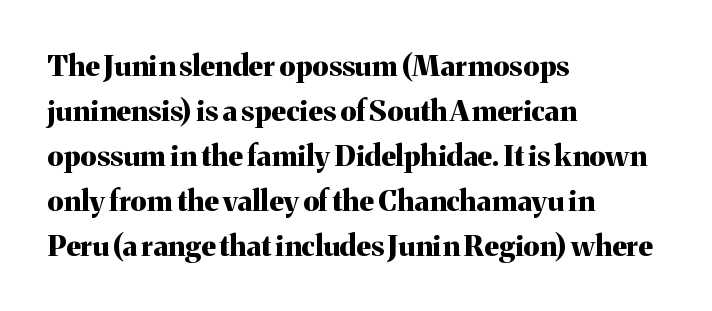
A typesetter would call this zero additional tracking. Weight: bold. Vertically, the passage feels balanced, rows spaced as you'd expect. You could not count columns in this text — the font is proportionally spaced. Yep, those are serifs on the letters. The glyphs are unaccompanied by any horizontal stroke below them.
